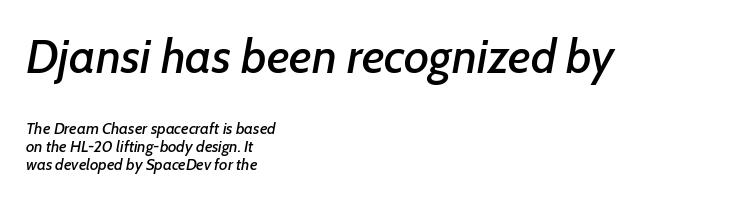
{"italic": "yes", "lean": "right", "slant_degrees": 7, "width": "normal", "stroke_contrast": "low", "x_height": "medium", "monospaced": "no", "underline": "no", "align": "left", "line_spacing": "tight", "line_spacing_ratio": 1.12, "letter_spacing": "normal", "letter_spacing_em": 0.0, "larger_block": "first", "size_ratio": 3.0, "glyph_px": 48}
